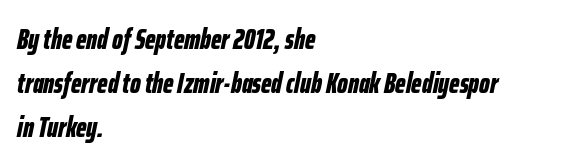
{"italic": "yes", "lean": "right", "slant_degrees": 12, "bold": "yes", "weight": "bold", "width": "condensed", "stroke_contrast": "low", "x_height": "medium", "monospaced": "no", "underline": "no", "align": "left", "line_spacing": "normal", "line_spacing_ratio": 1.58, "letter_spacing": "normal", "letter_spacing_em": 0.0, "glyph_px": 28}
